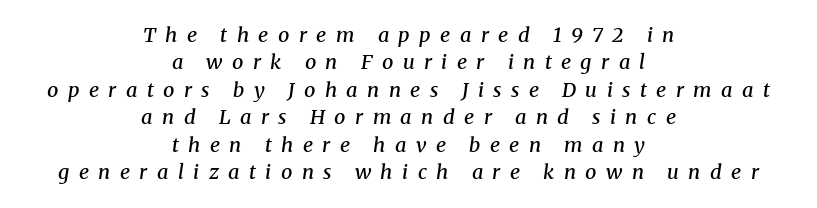
Q: Is the text bold? A: Semi-bold.
Q: Is the text italic (slanted)? A: Yes, it leans right by about 8 degrees.
Q: Is the text underlined? A: No.
Q: How is the paragraph aligned? A: Centered.
Q: Is the spacing between letters normal or unusually wide? A: Unusually wide.
Q: Is the spacing between lines tight, normal or loose? A: Normal.
